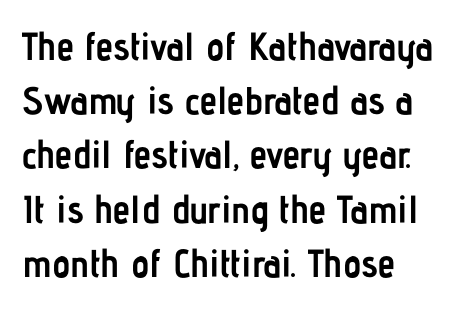
Q: Is the text bold? A: Yes.
Q: Is the text italic (slanted)? A: No, it is upright.
Q: Is the typeface a serif or a sans-serif typeface? A: Sans-serif.
Q: Is the text underlined? A: No.
Q: Is the spacing between letters normal or unusually wide? A: Normal.
Q: Is the spacing between lines tight, normal or loose? A: Normal.
Q: Width (condensed, normal, or wide)? A: Condensed.
Q: Stroke contrast? A: Low.
Q: x-height? A: Medium.
Q: Monospaced? A: No.
